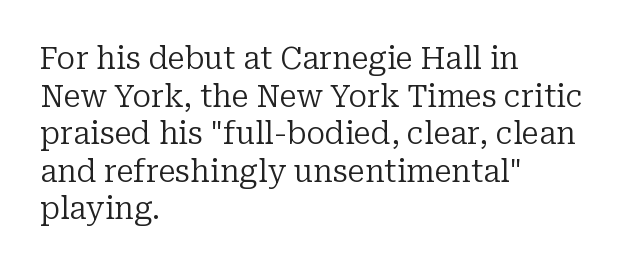
The image shows 31 px regular-weight serif type, upright; set left-aligned, line spacing 1.21x, normal letter spacing, not underlined; low stroke contrast and a medium x-height.
